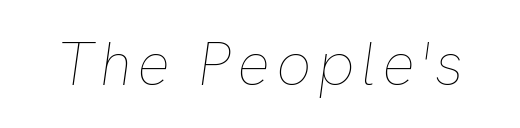
Q: Is the text bold? A: No.
Q: Is the text italic (slanted)? A: Yes, it leans right by about 8 degrees.
Q: Is the text underlined? A: No.
Q: Width (condensed, normal, or wide)? A: Normal.
Q: Stroke contrast? A: Low.
Q: x-height? A: Medium.
Q: Monospaced? A: No.
